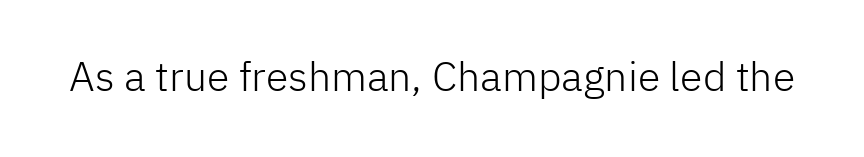
Q: Is the text bold? A: No.
Q: Is the text italic (slanted)? A: No, it is upright.
Q: Is the typeface a serif or a sans-serif typeface? A: Sans-serif.
Q: Is the text underlined? A: No.
Q: Is the spacing between letters normal or unusually wide? A: Normal.
Q: Width (condensed, normal, or wide)? A: Normal.
Q: Stroke contrast? A: Low.
Q: x-height? A: Medium.
Q: Monospaced? A: No.
